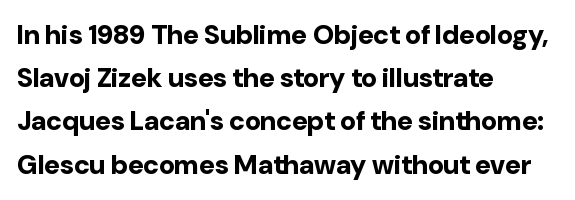
{"italic": "no", "bold": "yes", "underline": "no", "align": "left", "line_spacing": "normal", "line_spacing_ratio": 1.6, "letter_spacing": "normal", "letter_spacing_em": 0.0, "glyph_px": 27}
